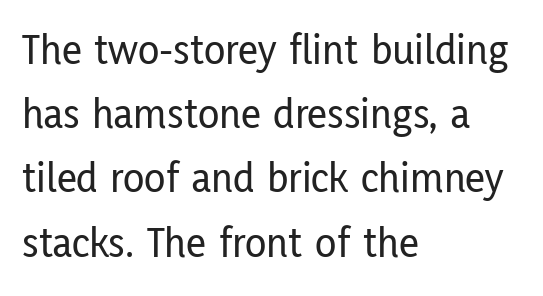
The image shows 44 px condensed sans-serif type, upright; set left-aligned, normal line spacing (1.46x), normal letter spacing, not underlined; low stroke contrast and a medium x-height.
